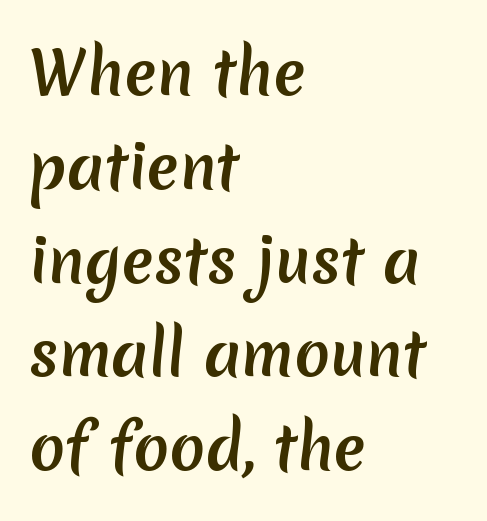
{"serif": "no", "width": "normal", "stroke_contrast": "medium", "x_height": "medium", "monospaced": "no", "underline": "no", "align": "left", "line_spacing": "normal", "line_spacing_ratio": 1.59, "letter_spacing": "normal", "letter_spacing_em": 0.0, "glyph_px": 59}
